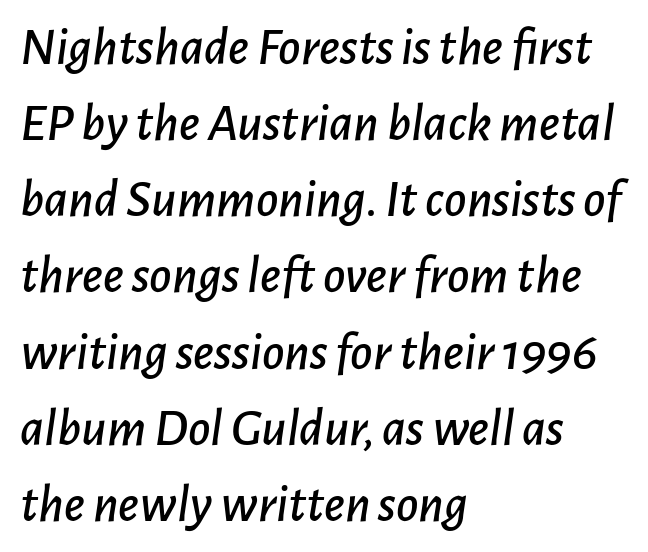
A clean baseline with only descenders dipping below it. Compared with ordinary roman type, these characters are visibly tilted. This sample has the flowing, uneven cadence of proportional lettering. Reading down the column, the eye jumps a familiar distance to each next line.
